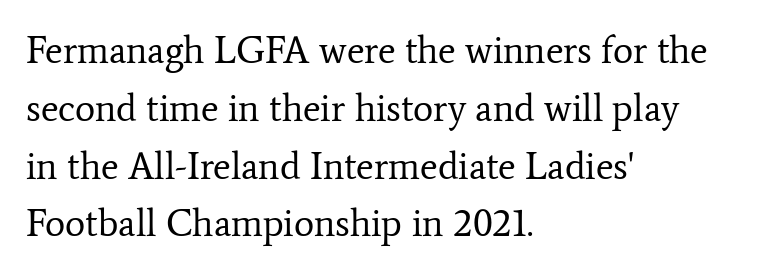
Q: Is the text bold? A: No.
Q: Is the text italic (slanted)? A: No, it is upright.
Q: Is the typeface a serif or a sans-serif typeface? A: Serif.
Q: Is the text underlined? A: No.
Q: How is the paragraph aligned? A: Left-aligned.
Q: Is the spacing between letters normal or unusually wide? A: Normal.
Q: Is the spacing between lines tight, normal or loose? A: Normal.
Q: Width (condensed, normal, or wide)? A: Normal.
Q: Stroke contrast? A: Low.
Q: x-height? A: Medium.
Q: Monospaced? A: No.
